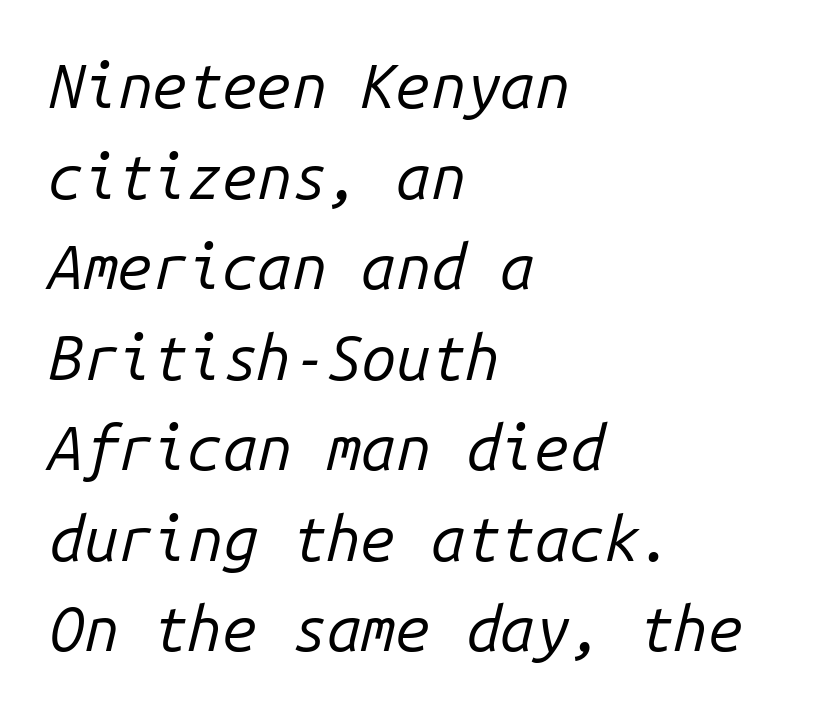
Short note: letters normally spaced. A typesetter would call this monospace, since all characters share one set width. The baseline area is clear. Weight: in the light-to-regular range. Italic? Definitely — the glyphs are oblique. This rendering uses left alignment, leaving the right contour irregular.
